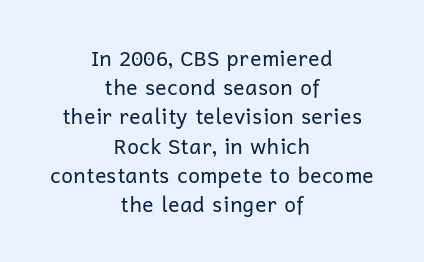
The image shows 21 px text type, upright; set centered, normal line spacing (1.39x), normal letter spacing, not underlined.
